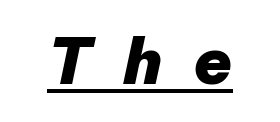
The image shows 63 px heavy type, italic (leaning right); set unusually wide letter spacing (+0.49 em), underlined; low stroke contrast and a medium x-height.
